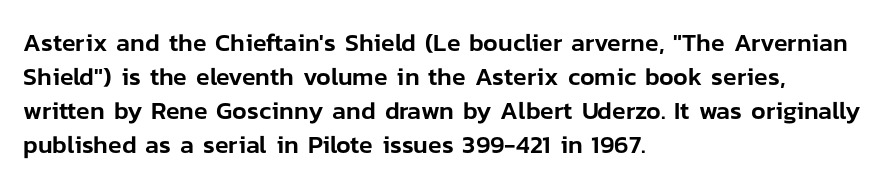
The image shows 25 px text type, upright; set left-aligned, normal line spacing (1.36x), normal letter spacing, not underlined.
